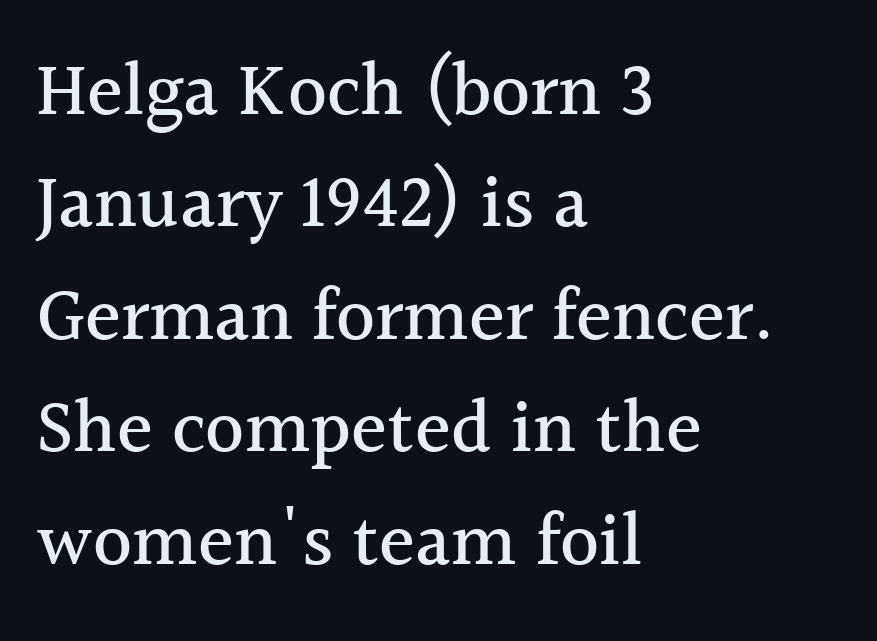
{"serif": "yes", "italic": "no", "width": "normal", "x_height": "medium", "monospaced": "no", "underline": "no", "align": "left", "line_spacing": "normal", "line_spacing_ratio": 1.5, "letter_spacing": "normal", "letter_spacing_em": 0.0, "glyph_px": 75}
